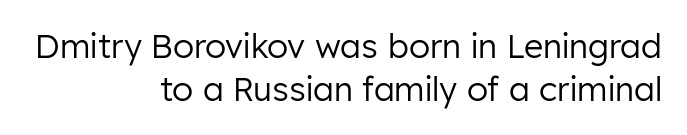
The image shows 33 px regular-weight sans-serif type, upright; set right-aligned, normal line spacing (1.3x), normal letter spacing, not underlined; low stroke contrast and a medium x-height.
